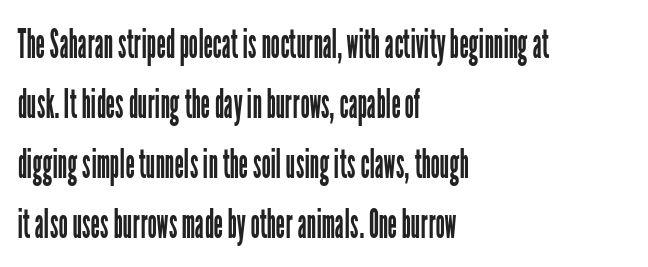
The image shows 41 px regular-weight, condensed sans-serif type, upright; set left-aligned, normal line spacing (1.46x), normal letter spacing, not underlined; low stroke contrast and a medium x-height.
